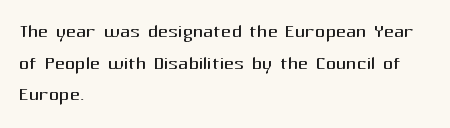
{"italic": "no", "bold": "no", "underline": "no", "align": "left", "line_spacing": "normal", "line_spacing_ratio": 1.27, "letter_spacing": "normal", "letter_spacing_em": 0.0, "glyph_px": 25}
